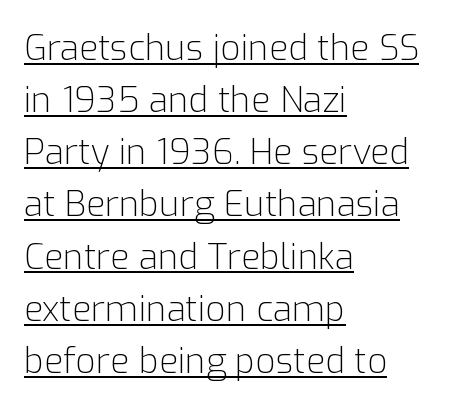
{"serif": "no", "italic": "no", "bold": "no", "weight": "light", "width": "normal", "stroke_contrast": "low", "x_height": "medium", "monospaced": "no", "underline": "yes", "align": "left", "line_spacing": "normal", "line_spacing_ratio": 1.49, "letter_spacing": "normal", "letter_spacing_em": 0.0, "glyph_px": 35}
